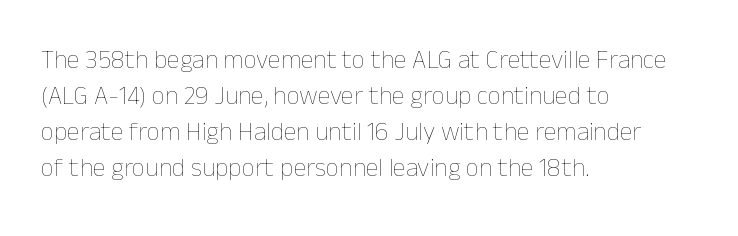
The image shows 26 px text type, upright; set left-aligned, normal line spacing (1.39x), normal letter spacing, not underlined.
